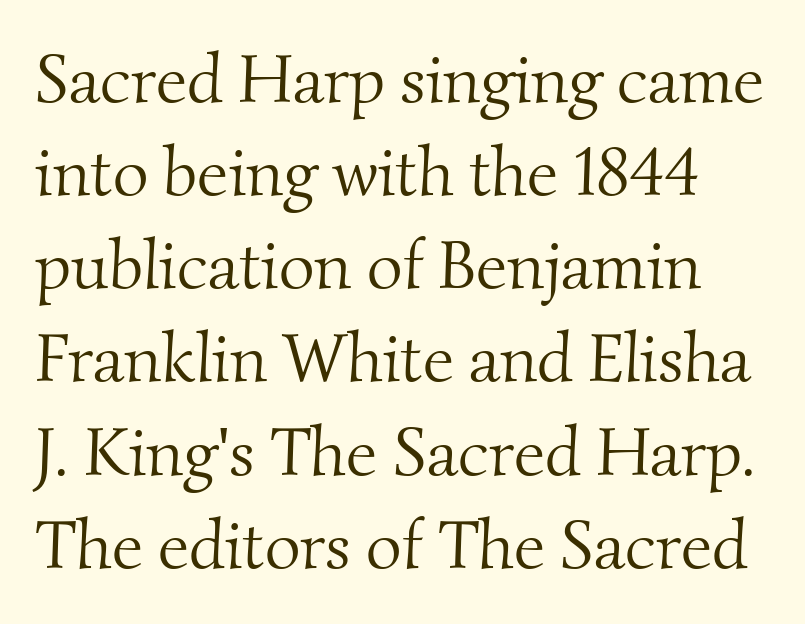
Q: Is the text bold? A: No.
Q: Is the typeface a serif or a sans-serif typeface? A: Serif.
Q: Is the text underlined? A: No.
Q: Is the spacing between letters normal or unusually wide? A: Normal.
Q: Is the spacing between lines tight, normal or loose? A: Normal.
Q: Width (condensed, normal, or wide)? A: Normal.
Q: Stroke contrast? A: Medium.
Q: x-height? A: Small.
Q: Monospaced? A: No.
